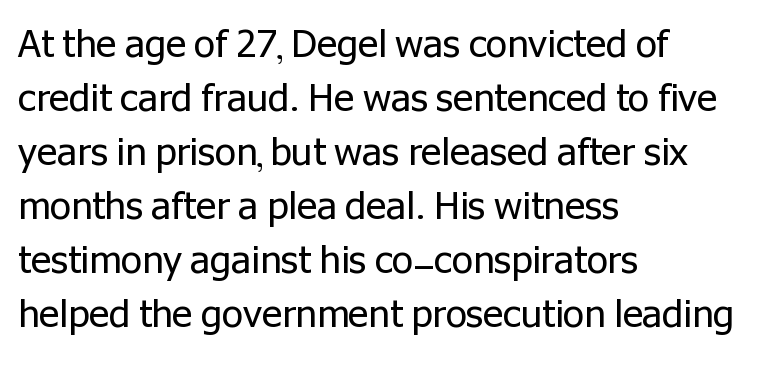
{"serif": "no", "italic": "no", "bold": "no", "weight": "regular", "width": "normal", "stroke_contrast": "low", "x_height": "medium", "monospaced": "no", "underline": "no", "align": "left", "line_spacing": "normal", "line_spacing_ratio": 1.42, "letter_spacing": "normal", "letter_spacing_em": 0.0, "glyph_px": 38}
